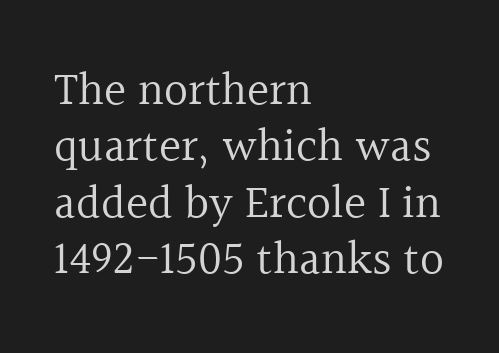
Is this a fixed-width face? No — the glyphs have proportional, varying widths. Default kerning and tracking; the words read as compact shapes. Are there feet on the stems? There are — it's a serif. This reads as an unemphasized weight, regular at the heaviest.
